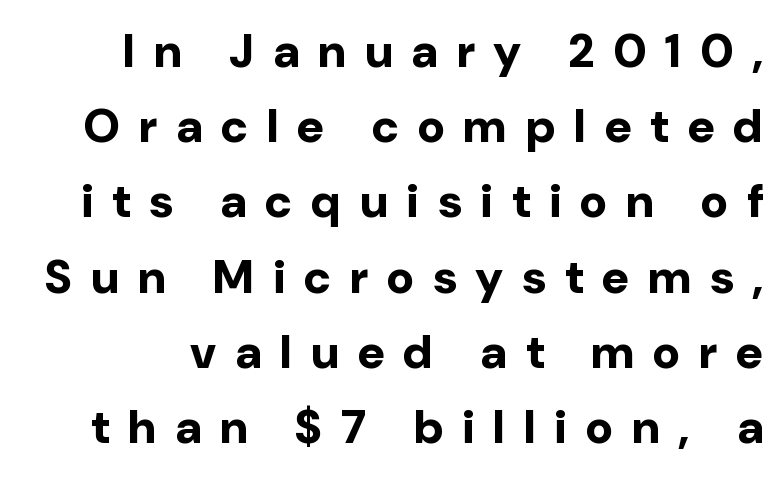
{"serif": "no", "italic": "no", "bold": "yes", "weight": "bold", "width": "normal", "stroke_contrast": "low", "x_height": "medium", "monospaced": "no", "underline": "no", "line_spacing": "normal", "line_spacing_ratio": 1.6, "letter_spacing": "wide", "letter_spacing_em": 0.4, "glyph_px": 47}
